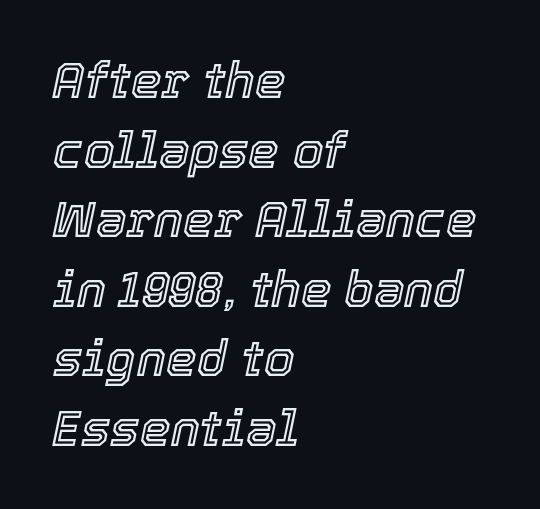
{"italic": "yes", "lean": "right", "slant_degrees": 12, "width": "normal", "x_height": "medium", "monospaced": "no", "underline": "no", "align": "left", "line_spacing": "normal", "line_spacing_ratio": 1.42, "letter_spacing": "normal", "letter_spacing_em": 0.0, "glyph_px": 49}
